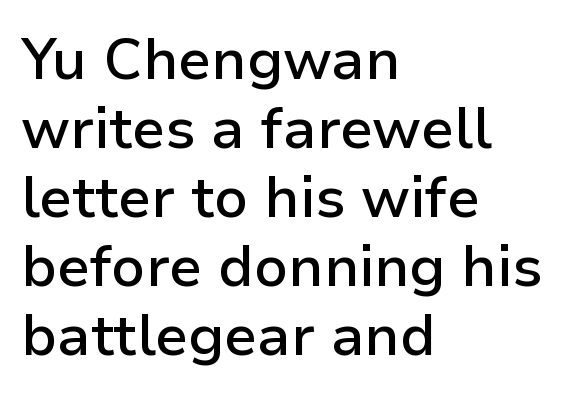
Q: Is the text bold? A: Semi-bold.
Q: Is the text italic (slanted)? A: No, it is upright.
Q: Is the typeface a serif or a sans-serif typeface? A: Sans-serif.
Q: Is the text underlined? A: No.
Q: How is the paragraph aligned? A: Left-aligned.
Q: Is the spacing between letters normal or unusually wide? A: Normal.
Q: Width (condensed, normal, or wide)? A: Normal.
Q: Stroke contrast? A: Low.
Q: x-height? A: Medium.
Q: Monospaced? A: No.
